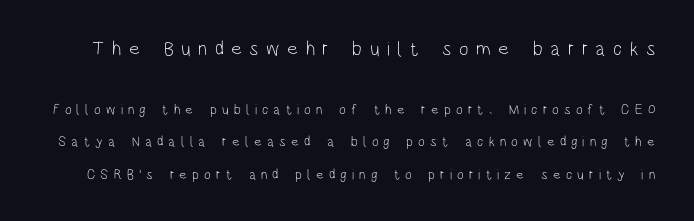
Q: Is the text bold? A: No.
Q: Is the text italic (slanted)? A: No, it is upright.
Q: Is the text underlined? A: No.
Q: Is the spacing between letters normal or unusually wide? A: Unusually wide.
Q: Is the spacing between lines tight, normal or loose? A: Loose.
Q: Which block of text is set in a larger size, the first (top) or the second (bottom)? A: The first (top) one.
